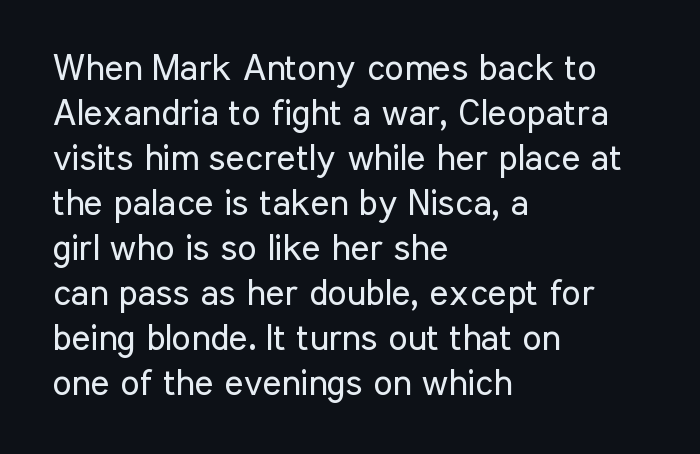
The image shows 36 px regular-weight, condensed sans-serif type, upright; set left-aligned, normal line spacing (1.25x), normal letter spacing, not underlined; low stroke contrast and a medium x-height.
